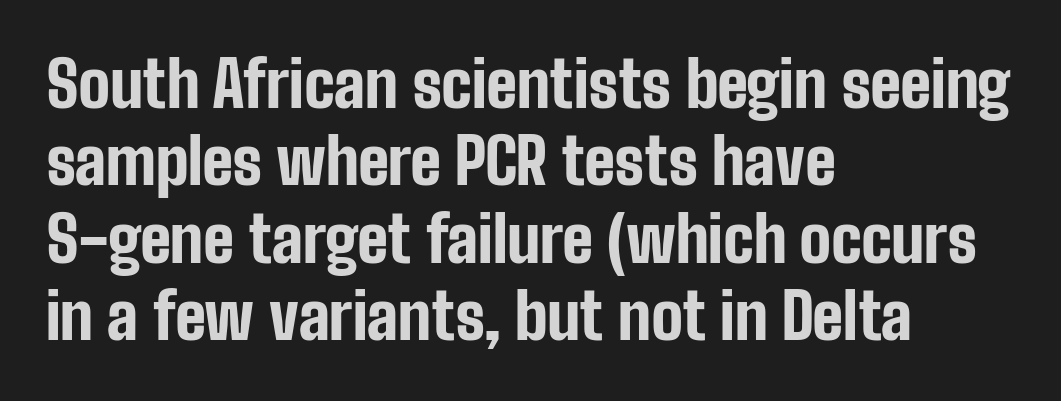
{"serif": "no", "italic": "no", "bold": "yes", "weight": "bold", "width": "condensed", "stroke_contrast": "low", "x_height": "medium", "monospaced": "no", "underline": "no", "align": "left", "line_spacing_ratio": 1.23, "letter_spacing": "normal", "letter_spacing_em": 0.0, "glyph_px": 63}
